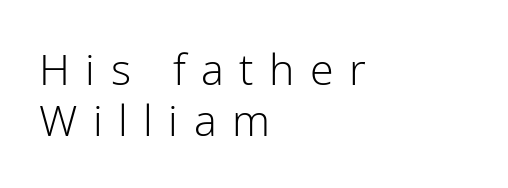
The image shows 43 px light sans-serif type, upright; set left-aligned, line spacing 1.18x, unusually wide letter spacing (+0.36 em), not underlined; low stroke contrast and a medium x-height.
